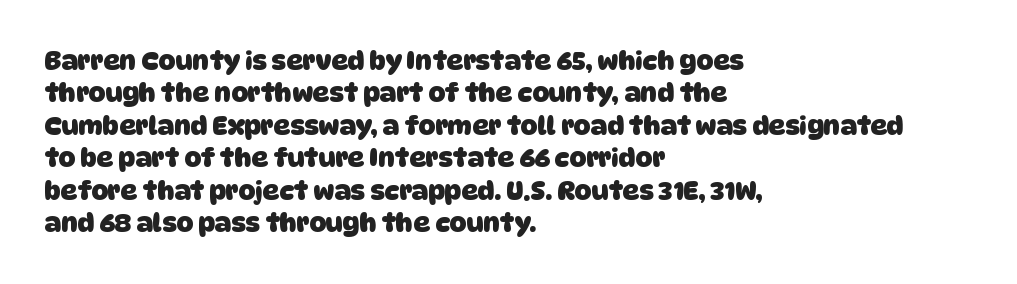
The image shows 26 px bold type; set left-aligned, normal line spacing (1.25x), normal letter spacing, not underlined.
